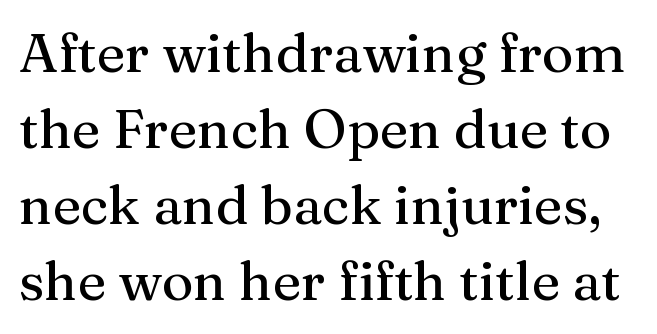
The image shows 54 px serif type, upright; set normal line spacing (1.41x), normal letter spacing, not underlined; medium stroke contrast and a medium x-height.
